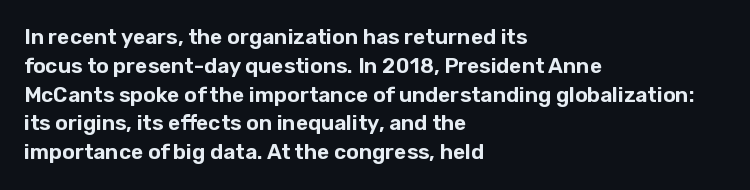
Q: Is the text italic (slanted)? A: No, it is upright.
Q: Is the text underlined? A: No.
Q: How is the paragraph aligned? A: Left-aligned.
Q: Is the spacing between letters normal or unusually wide? A: Normal.
Q: Is the spacing between lines tight, normal or loose? A: Normal.
